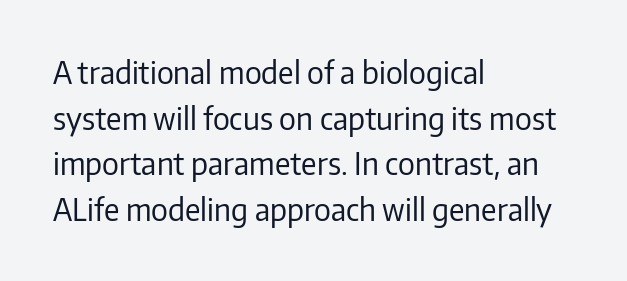
Q: Is the text bold? A: No.
Q: Is the text italic (slanted)? A: No, it is upright.
Q: Is the typeface a serif or a sans-serif typeface? A: Sans-serif.
Q: Is the text underlined? A: No.
Q: How is the paragraph aligned? A: Left-aligned.
Q: Is the spacing between letters normal or unusually wide? A: Normal.
Q: Is the spacing between lines tight, normal or loose? A: Normal.
Q: Width (condensed, normal, or wide)? A: Normal.
Q: Stroke contrast? A: Low.
Q: x-height? A: Medium.
Q: Monospaced? A: No.
